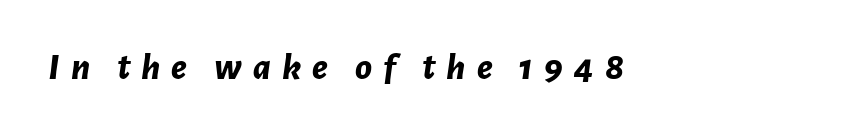
Q: Is the text bold? A: Yes.
Q: Is the text italic (slanted)? A: Yes, it leans right by about 7 degrees.
Q: Is the text underlined? A: No.
Q: Is the spacing between letters normal or unusually wide? A: Unusually wide.
Q: Width (condensed, normal, or wide)? A: Normal.
Q: Stroke contrast? A: Low.
Q: x-height? A: Medium.
Q: Monospaced? A: No.
